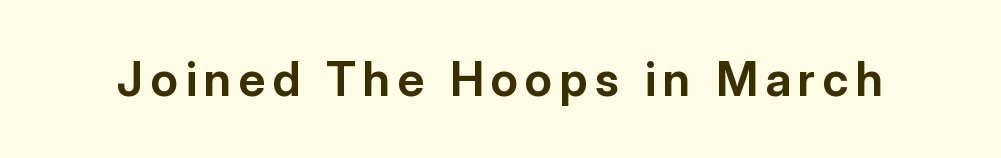
The image shows 47 px bold sans-serif type, upright; set not underlined; low stroke contrast and a medium x-height.
